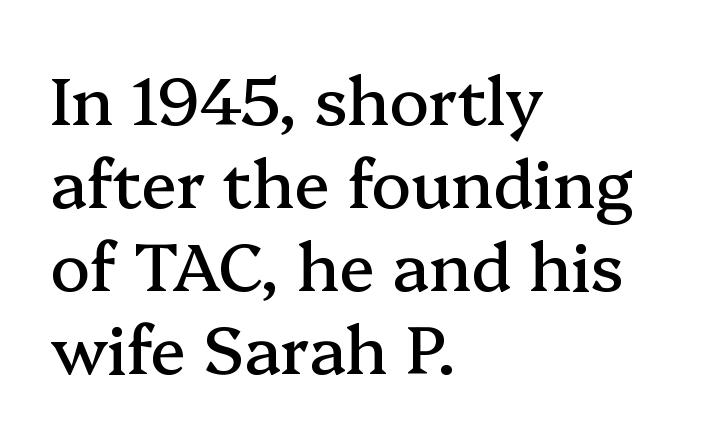
Q: Is the text italic (slanted)? A: No, it is upright.
Q: Is the typeface a serif or a sans-serif typeface? A: Serif.
Q: Is the text underlined? A: No.
Q: How is the paragraph aligned? A: Left-aligned.
Q: Is the spacing between letters normal or unusually wide? A: Normal.
Q: Is the spacing between lines tight, normal or loose? A: Normal.
Q: Width (condensed, normal, or wide)? A: Normal.
Q: Stroke contrast? A: Medium.
Q: x-height? A: Medium.
Q: Monospaced? A: No.
